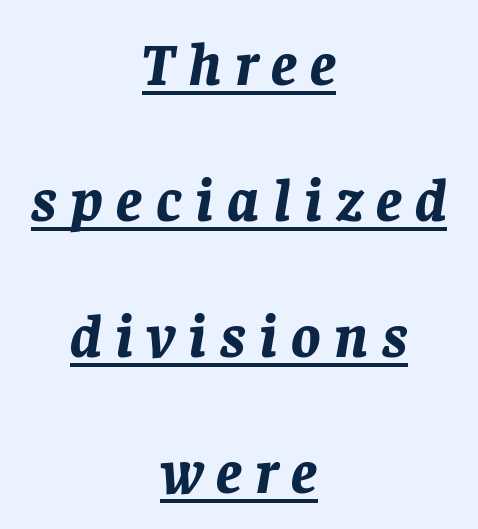
The image shows 61 px bold type, italic (leaning right); set centered, loose line spacing (2.23x), unusually wide letter spacing (+0.22 em), underlined; low stroke contrast and a large x-height.
